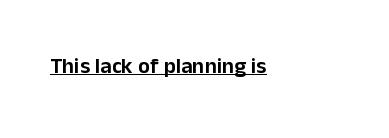
Q: Is the text italic (slanted)? A: No, it is upright.
Q: Is the text underlined? A: Yes.
Q: How is the paragraph aligned? A: Left-aligned.
Q: Is the spacing between letters normal or unusually wide? A: Normal.
